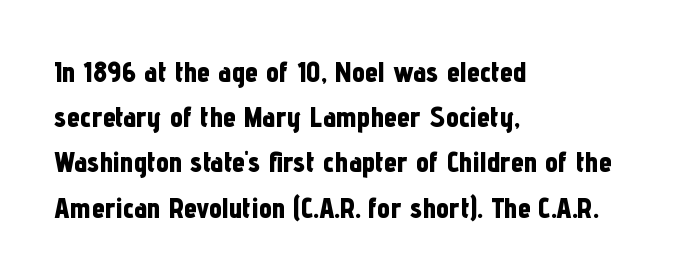
Q: Is the text bold? A: Yes.
Q: Is the text italic (slanted)? A: No, it is upright.
Q: Is the typeface a serif or a sans-serif typeface? A: Sans-serif.
Q: Is the text underlined? A: No.
Q: How is the paragraph aligned? A: Left-aligned.
Q: Is the spacing between letters normal or unusually wide? A: Normal.
Q: Is the spacing between lines tight, normal or loose? A: Normal.
Q: Width (condensed, normal, or wide)? A: Condensed.
Q: Stroke contrast? A: Low.
Q: x-height? A: Medium.
Q: Monospaced? A: No.
